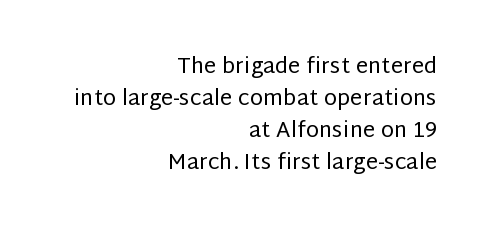
Q: Is the text bold? A: No.
Q: Is the text italic (slanted)? A: No, it is upright.
Q: Is the text underlined? A: No.
Q: How is the paragraph aligned? A: Right-aligned.
Q: Is the spacing between letters normal or unusually wide? A: Normal.
Q: Is the spacing between lines tight, normal or loose? A: Normal.
